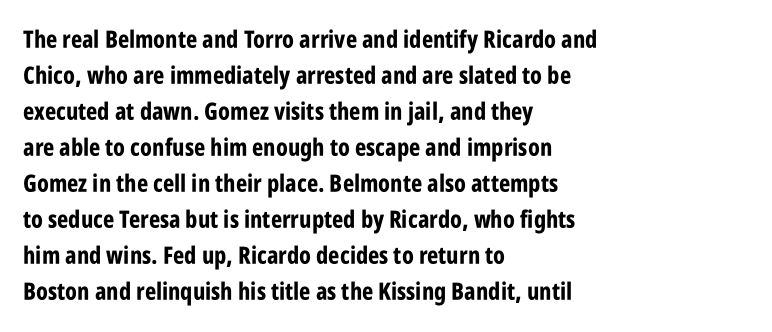
These lines are set flush left with a ragged right edge. Upright lettering throughout. Compared with typical body copy, the letter spacing here is the same. The line-height multiplier appears to be the usual default.
